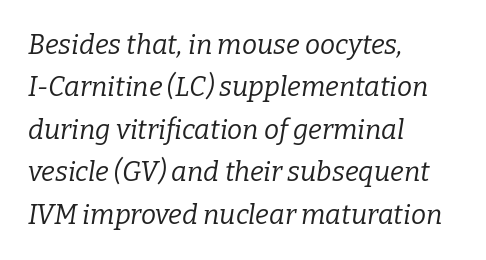
{"italic": "yes", "lean": "right", "slant_degrees": 9, "bold": "no", "underline": "no", "align": "left", "line_spacing": "normal", "line_spacing_ratio": 1.57, "letter_spacing": "normal", "letter_spacing_em": 0.0, "glyph_px": 27}
